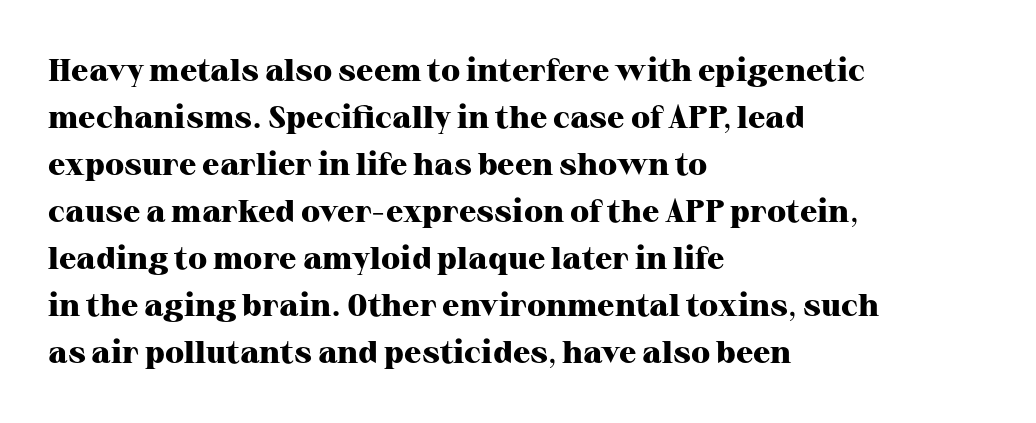
Q: Is the text bold? A: Yes.
Q: Is the text italic (slanted)? A: No, it is upright.
Q: Is the typeface a serif or a sans-serif typeface? A: Serif.
Q: Is the text underlined? A: No.
Q: How is the paragraph aligned? A: Left-aligned.
Q: Is the spacing between letters normal or unusually wide? A: Normal.
Q: Is the spacing between lines tight, normal or loose? A: Normal.
Q: Width (condensed, normal, or wide)? A: Normal.
Q: Stroke contrast? A: High.
Q: x-height? A: Medium.
Q: Monospaced? A: No.
